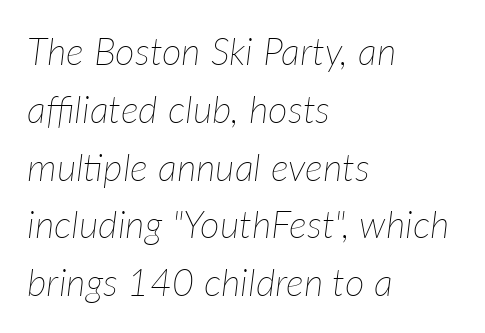
The image shows 38 px thin type, italic (leaning right); set left-aligned, normal line spacing (1.52x), normal letter spacing, not underlined; low stroke contrast and a medium x-height.
